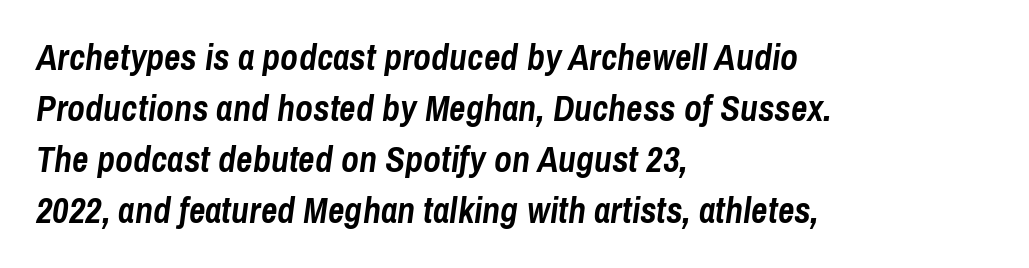
Q: Is the text bold? A: Yes.
Q: Is the text italic (slanted)? A: Yes, it leans right by about 8 degrees.
Q: Is the text underlined? A: No.
Q: How is the paragraph aligned? A: Left-aligned.
Q: Is the spacing between letters normal or unusually wide? A: Normal.
Q: Is the spacing between lines tight, normal or loose? A: Normal.
Q: Width (condensed, normal, or wide)? A: Condensed.
Q: Stroke contrast? A: Low.
Q: x-height? A: Medium.
Q: Monospaced? A: No.
